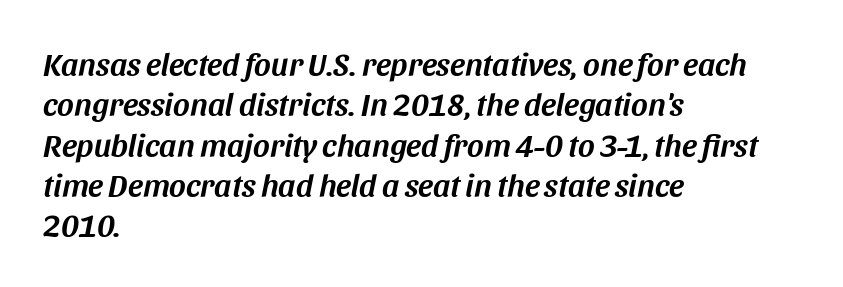
Q: Is the text italic (slanted)? A: Yes, it leans right by about 11 degrees.
Q: Is the text underlined? A: No.
Q: How is the paragraph aligned? A: Left-aligned.
Q: Is the spacing between letters normal or unusually wide? A: Normal.
Q: Is the spacing between lines tight, normal or loose? A: Normal.
Q: Width (condensed, normal, or wide)? A: Normal.
Q: Stroke contrast? A: Medium.
Q: x-height? A: Large.
Q: Monospaced? A: No.
